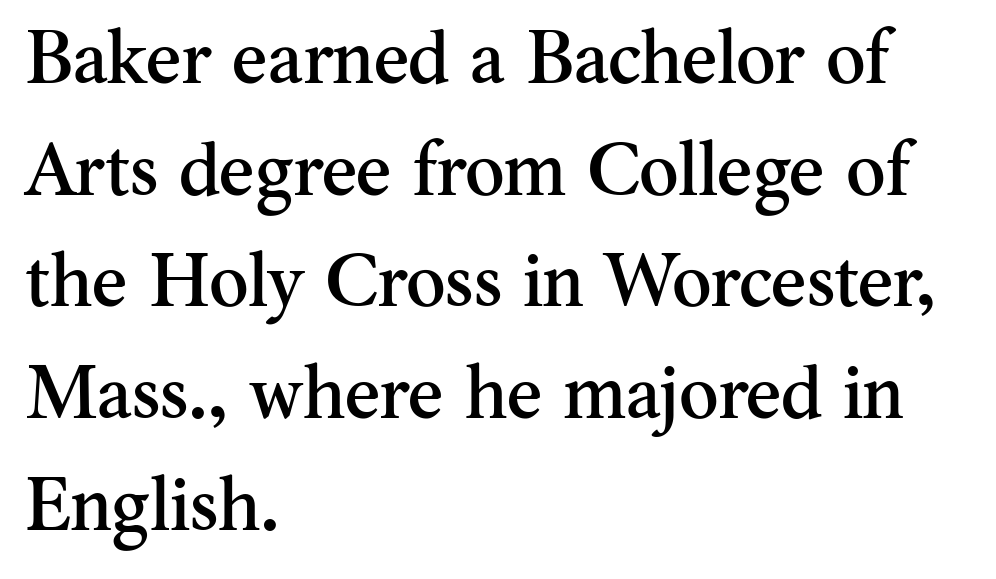
Q: Is the text italic (slanted)? A: No, it is upright.
Q: Is the typeface a serif or a sans-serif typeface? A: Serif.
Q: Is the text underlined? A: No.
Q: How is the paragraph aligned? A: Left-aligned.
Q: Is the spacing between letters normal or unusually wide? A: Normal.
Q: Is the spacing between lines tight, normal or loose? A: Normal.
Q: Width (condensed, normal, or wide)? A: Normal.
Q: Stroke contrast? A: Medium.
Q: x-height? A: Small.
Q: Monospaced? A: No.
